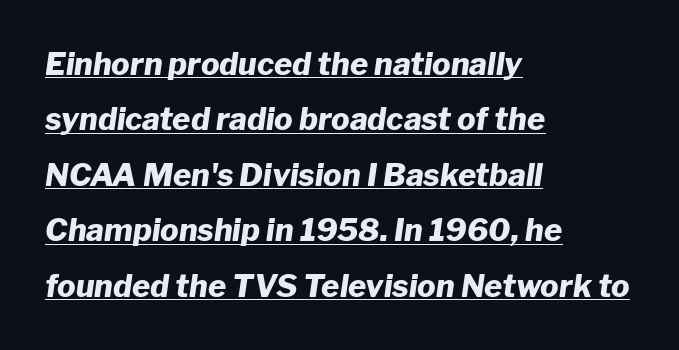
The image shows 31 px heavy type, italic (leaning right); set left-aligned, line spacing 1.79x, normal letter spacing, underlined; low stroke contrast and a medium x-height.
